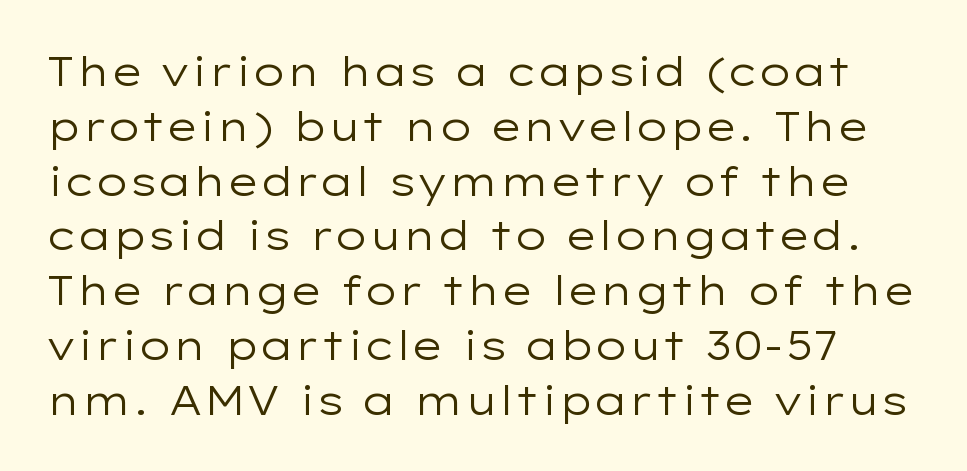
Q: Is the text bold? A: No.
Q: Is the text italic (slanted)? A: No, it is upright.
Q: Is the typeface a serif or a sans-serif typeface? A: Sans-serif.
Q: Is the text underlined? A: No.
Q: Is the spacing between letters normal or unusually wide? A: Normal.
Q: Is the spacing between lines tight, normal or loose? A: Normal.
Q: Width (condensed, normal, or wide)? A: Wide.
Q: Stroke contrast? A: Low.
Q: x-height? A: Medium.
Q: Monospaced? A: No.
